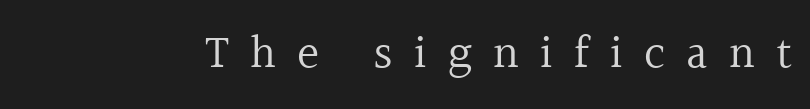
Q: Is the text bold? A: No.
Q: Is the text italic (slanted)? A: No, it is upright.
Q: Is the typeface a serif or a sans-serif typeface? A: Serif.
Q: Is the text underlined? A: No.
Q: Is the spacing between letters normal or unusually wide? A: Unusually wide.
Q: Width (condensed, normal, or wide)? A: Normal.
Q: x-height? A: Medium.
Q: Monospaced? A: No.
